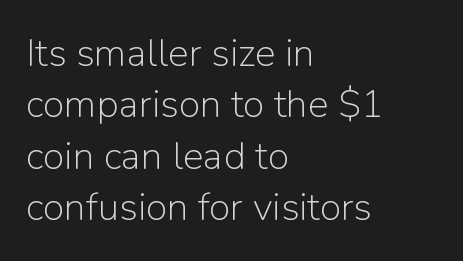
{"serif": "no", "italic": "no", "bold": "no", "weight": "light", "width": "normal", "stroke_contrast": "low", "x_height": "medium", "monospaced": "no", "underline": "no", "align": "left", "line_spacing": "normal", "line_spacing_ratio": 1.32, "letter_spacing": "normal", "letter_spacing_em": 0.0, "glyph_px": 39}
